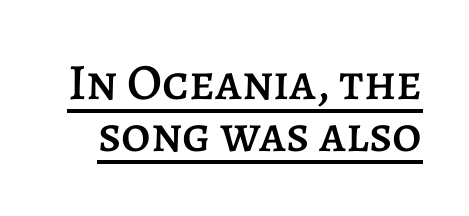
Think of a printed novel: that variable character pitch is what you see here. Tracking here is standard; glyphs follow each other at the usual distance. Nope, not italic — everything's standing straight. Every word sits above its own underline. Leading: reduced.
